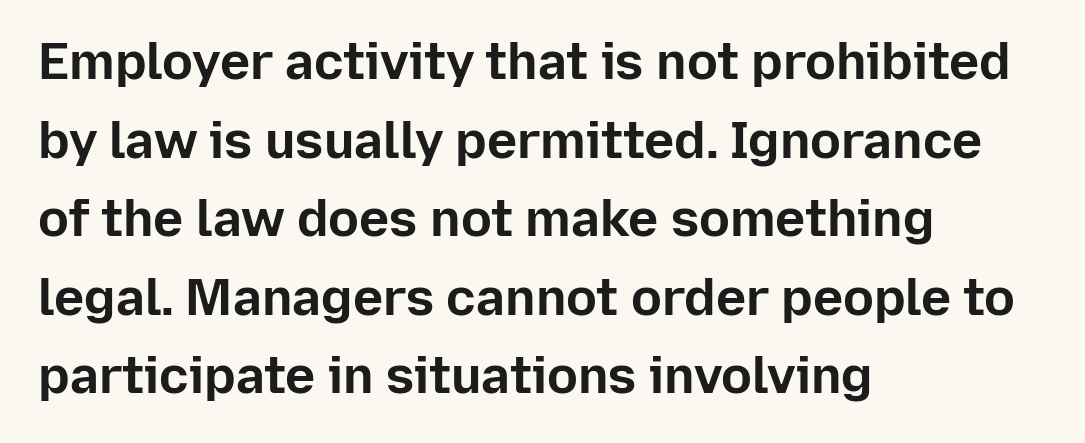
Q: Is the text bold? A: Yes.
Q: Is the text italic (slanted)? A: No, it is upright.
Q: Is the typeface a serif or a sans-serif typeface? A: Sans-serif.
Q: Is the text underlined? A: No.
Q: How is the paragraph aligned? A: Left-aligned.
Q: Is the spacing between letters normal or unusually wide? A: Normal.
Q: Is the spacing between lines tight, normal or loose? A: Normal.
Q: Width (condensed, normal, or wide)? A: Normal.
Q: Stroke contrast? A: Low.
Q: x-height? A: Medium.
Q: Monospaced? A: No.
